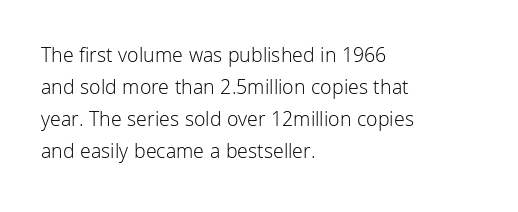
{"italic": "no", "bold": "no", "underline": "no", "align": "left", "line_spacing": "normal", "line_spacing_ratio": 1.52, "letter_spacing": "normal", "letter_spacing_em": 0.0, "glyph_px": 21}
